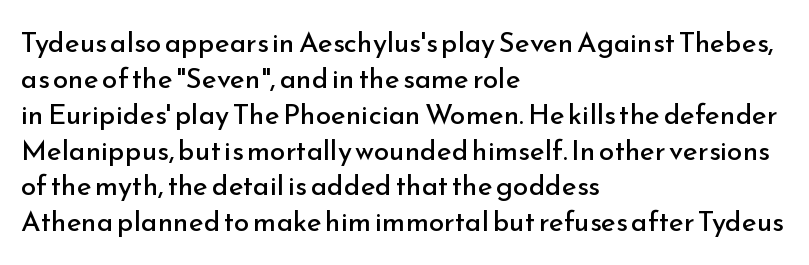
The image shows 28 px regular-weight sans-serif type, upright; set left-aligned, normal line spacing (1.28x), normal letter spacing, not underlined; low stroke contrast and a small x-height.
